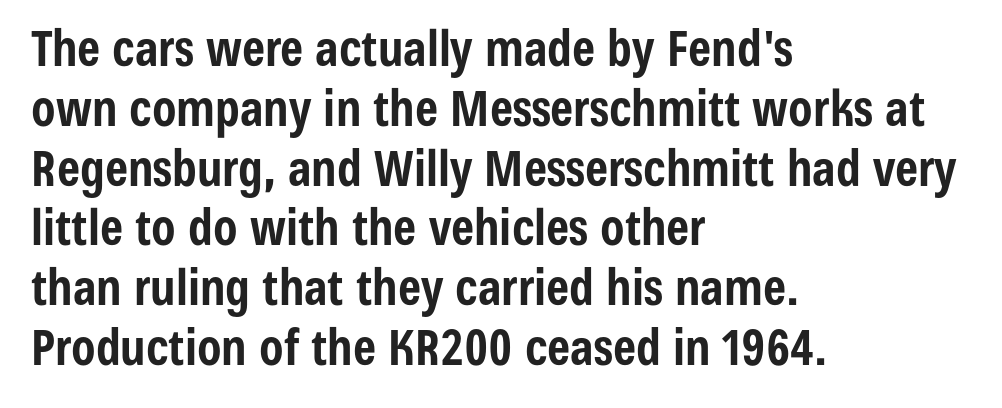
Q: Is the text bold? A: Yes.
Q: Is the text italic (slanted)? A: No, it is upright.
Q: Is the typeface a serif or a sans-serif typeface? A: Sans-serif.
Q: Is the text underlined? A: No.
Q: How is the paragraph aligned? A: Left-aligned.
Q: Is the spacing between letters normal or unusually wide? A: Normal.
Q: Width (condensed, normal, or wide)? A: Condensed.
Q: Stroke contrast? A: Low.
Q: x-height? A: Medium.
Q: Monospaced? A: No.
